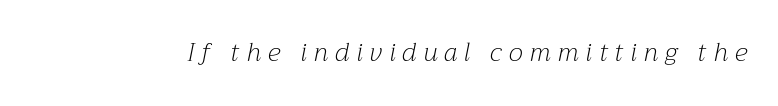
Q: Is the text bold? A: No.
Q: Is the text italic (slanted)? A: Yes, it leans right by about 12 degrees.
Q: Is the text underlined? A: No.
Q: Is the spacing between letters normal or unusually wide? A: Unusually wide.
